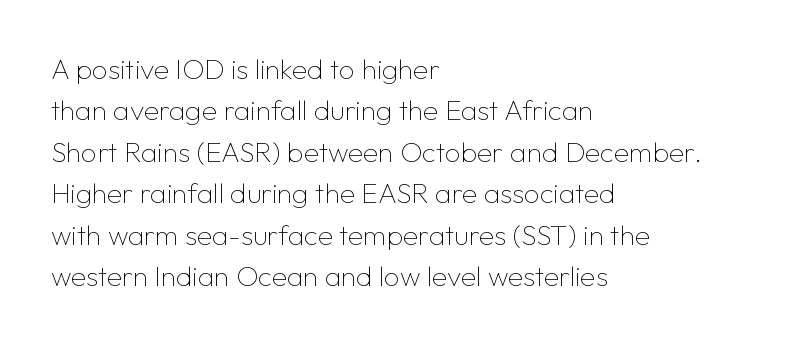
{"serif": "no", "italic": "no", "bold": "no", "weight": "thin", "width": "normal", "stroke_contrast": "low", "x_height": "medium", "monospaced": "no", "underline": "no", "align": "left", "line_spacing": "normal", "line_spacing_ratio": 1.48, "letter_spacing": "normal", "letter_spacing_em": 0.0, "glyph_px": 28}
